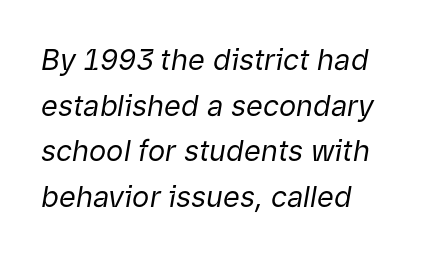
Q: Is the text bold? A: No.
Q: Is the text italic (slanted)? A: Yes, it leans right by about 9 degrees.
Q: Is the text underlined? A: No.
Q: Is the spacing between letters normal or unusually wide? A: Normal.
Q: Is the spacing between lines tight, normal or loose? A: Normal.
Q: Width (condensed, normal, or wide)? A: Normal.
Q: Stroke contrast? A: Low.
Q: x-height? A: Medium.
Q: Monospaced? A: No.
